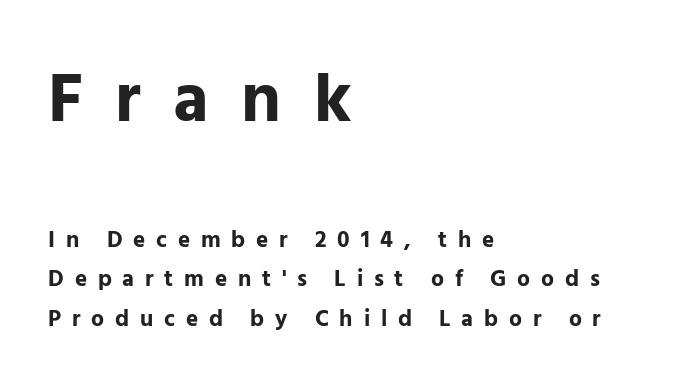
{"serif": "no", "italic": "no", "bold": "yes", "weight": "bold", "width": "normal", "stroke_contrast": "low", "x_height": "medium", "monospaced": "no", "underline": "no", "align": "left", "line_spacing_ratio": 1.72, "letter_spacing": "wide", "letter_spacing_em": 0.47, "larger_block": "first", "size_ratio": 3.0, "glyph_px": 69}
